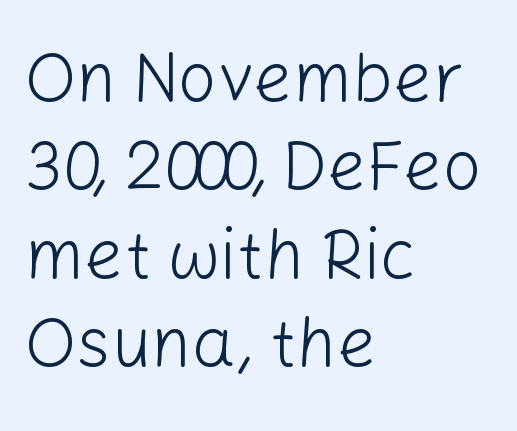
Q: Is the text bold? A: No.
Q: Is the text italic (slanted)? A: No, it is upright.
Q: Is the typeface a serif or a sans-serif typeface? A: Sans-serif.
Q: Is the text underlined? A: No.
Q: How is the paragraph aligned? A: Left-aligned.
Q: Is the spacing between letters normal or unusually wide? A: Normal.
Q: Is the spacing between lines tight, normal or loose? A: Normal.
Q: Width (condensed, normal, or wide)? A: Normal.
Q: Stroke contrast? A: Low.
Q: x-height? A: Medium.
Q: Monospaced? A: No.
